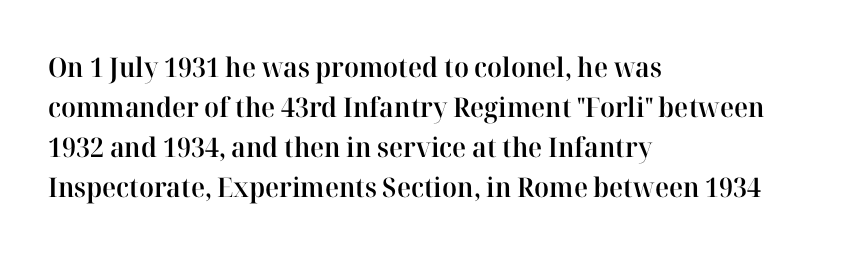
Type without underlining. The passage shown stacks its lines at a standard gap. This rendering uses left alignment, leaving the right contour irregular. Here the glyphs are tracked normally, forming tight word shapes.
